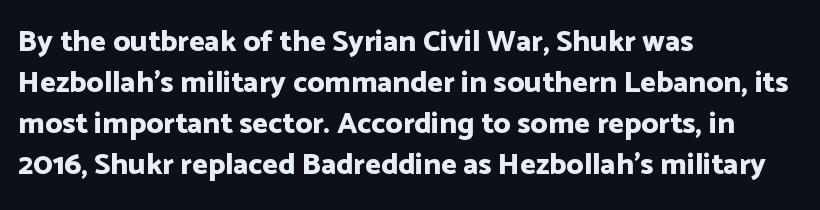
The image shows 30 px bold sans-serif type, upright; set left-aligned, normal line spacing (1.37x), normal letter spacing, not underlined; low stroke contrast and a medium x-height.
